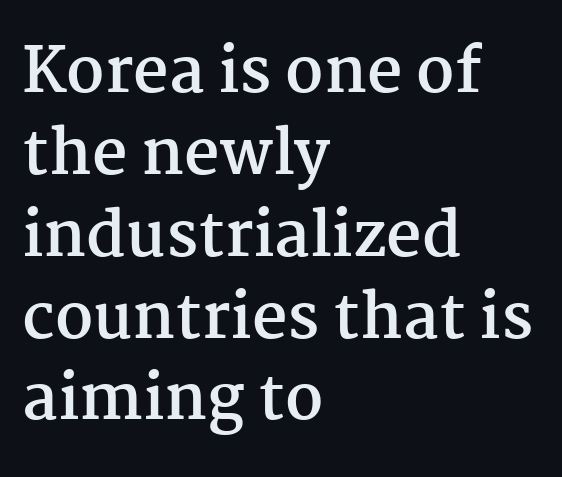
The image shows 62 px semibold serif type, upright; set left-aligned, normal line spacing (1.32x), normal letter spacing, not underlined; medium stroke contrast and a medium x-height.
